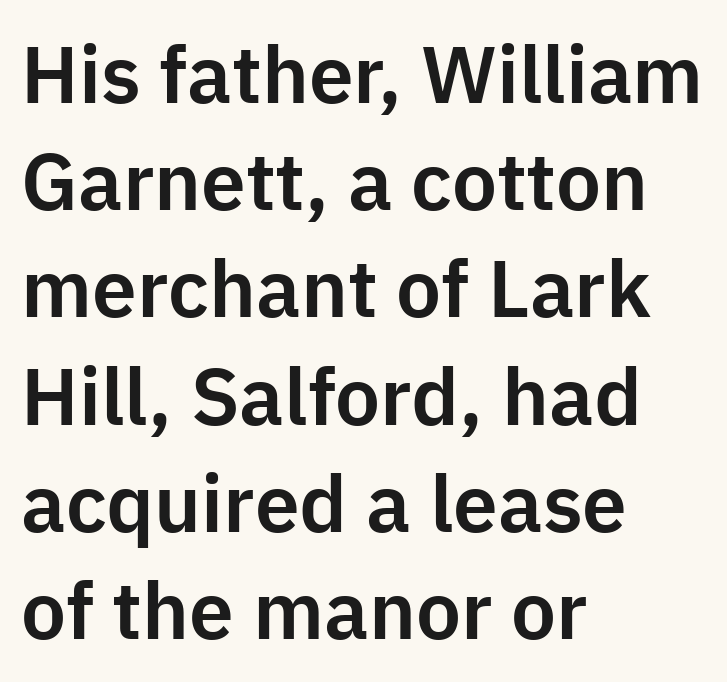
{"serif": "no", "italic": "no", "width": "normal", "stroke_contrast": "low", "x_height": "medium", "monospaced": "no", "underline": "no", "align": "left", "line_spacing": "normal", "line_spacing_ratio": 1.34, "letter_spacing": "normal", "letter_spacing_em": 0.0, "glyph_px": 80}
